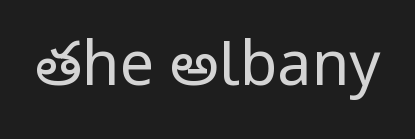
Q: Is the text bold? A: No.
Q: Is the text italic (slanted)? A: No, it is upright.
Q: Is the typeface a serif or a sans-serif typeface? A: Sans-serif.
Q: Is the text underlined? A: No.
Q: Is the spacing between letters normal or unusually wide? A: Normal.
Q: Width (condensed, normal, or wide)? A: Condensed.
Q: Stroke contrast? A: Low.
Q: x-height? A: Large.
Q: Monospaced? A: No.
